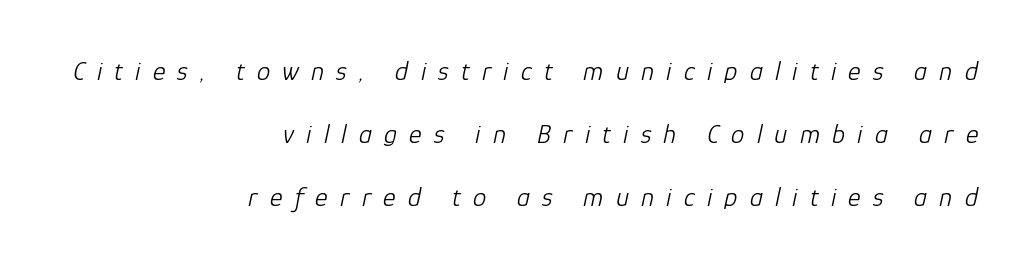
Observe the wide spacing: letters keep a clear distance from each other. The text carries the slant typical of an italic or oblique font. Leading: increased. Stem width sits at or under what a default text font uses. The paragraph shown leans on its right margin. Descenders are the only things crossing below the line.
